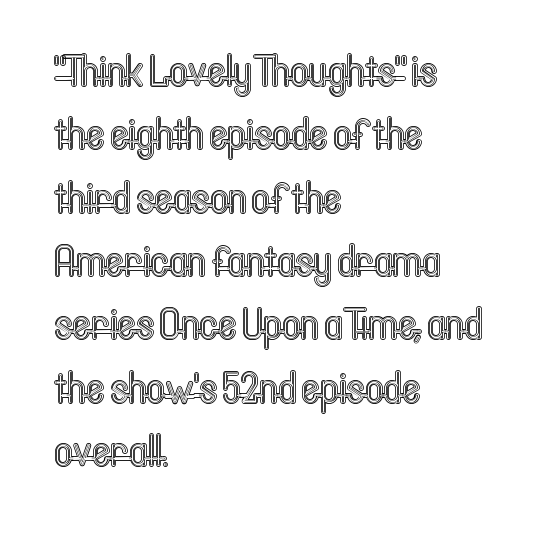
These lines are rendered in a variable-pitch font. The lines sit at an ordinary, default distance from one another. The specimen reads as upright at a glance. Look at the tracking — it's just the regular setting, nothing added. In CSS terms this would be text-align: left.
